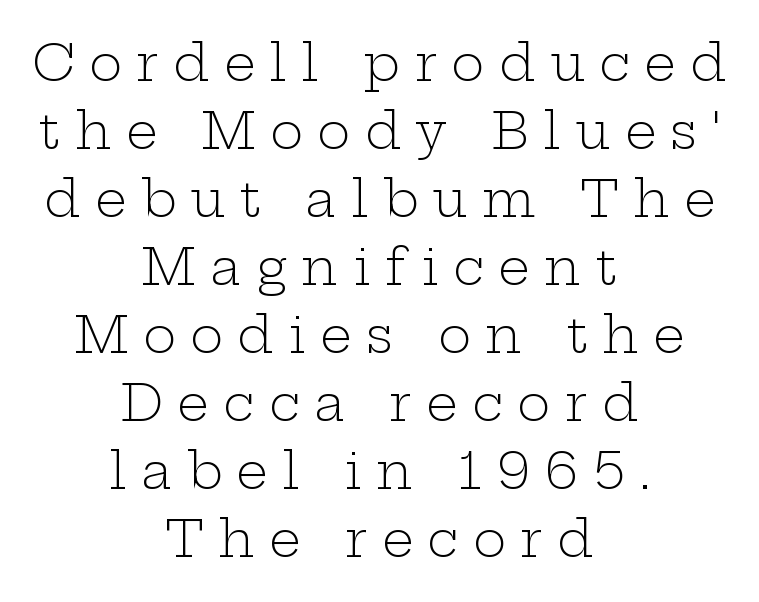
The image shows 50 px light, wide serif type, upright; set centered, normal line spacing (1.36x), unusually wide letter spacing (+0.29 em), not underlined; low stroke contrast and a medium x-height.
